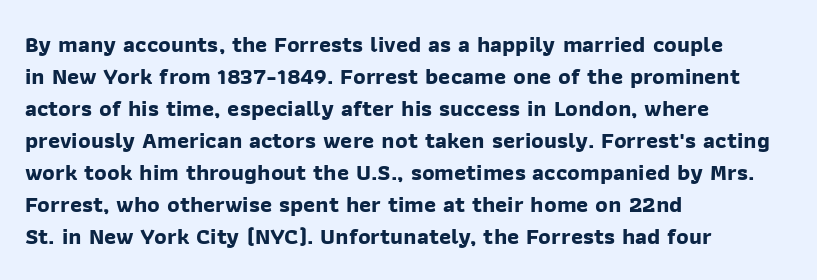
{"bold": "yes", "underline": "no", "align": "left", "line_spacing": "normal", "line_spacing_ratio": 1.39, "letter_spacing": "normal", "letter_spacing_em": 0.0, "glyph_px": 23}
